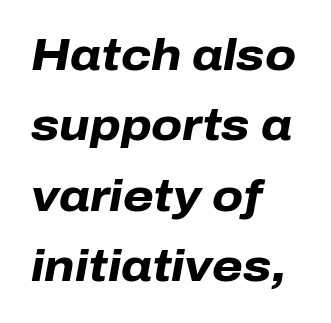
Q: Is the text bold? A: Yes.
Q: Is the text italic (slanted)? A: Yes, it leans right by about 10 degrees.
Q: Is the text underlined? A: No.
Q: How is the paragraph aligned? A: Left-aligned.
Q: Is the spacing between letters normal or unusually wide? A: Normal.
Q: Is the spacing between lines tight, normal or loose? A: Normal.
Q: Width (condensed, normal, or wide)? A: Normal.
Q: Stroke contrast? A: Low.
Q: x-height? A: Medium.
Q: Monospaced? A: No.
